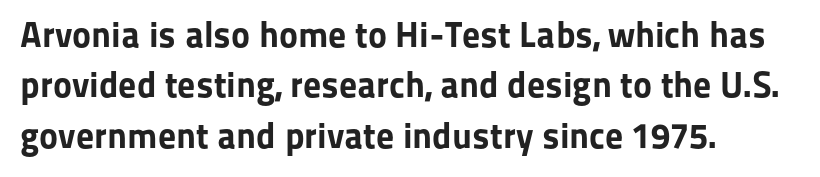
Q: Is the text bold? A: Yes.
Q: Is the text italic (slanted)? A: No, it is upright.
Q: Is the typeface a serif or a sans-serif typeface? A: Sans-serif.
Q: Is the text underlined? A: No.
Q: How is the paragraph aligned? A: Left-aligned.
Q: Is the spacing between letters normal or unusually wide? A: Normal.
Q: Is the spacing between lines tight, normal or loose? A: Normal.
Q: Width (condensed, normal, or wide)? A: Normal.
Q: Stroke contrast? A: Low.
Q: x-height? A: Medium.
Q: Monospaced? A: No.
